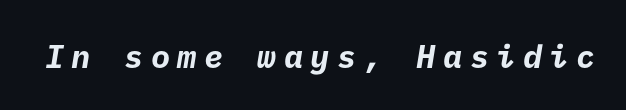
Nope, no serifs anywhere on these letters. What stands out about the letter spacing? Its width — letters are far apart. Compared with an ordinary text face, these strokes are far heavier — a full bold. Check under the words: just untouched page.
